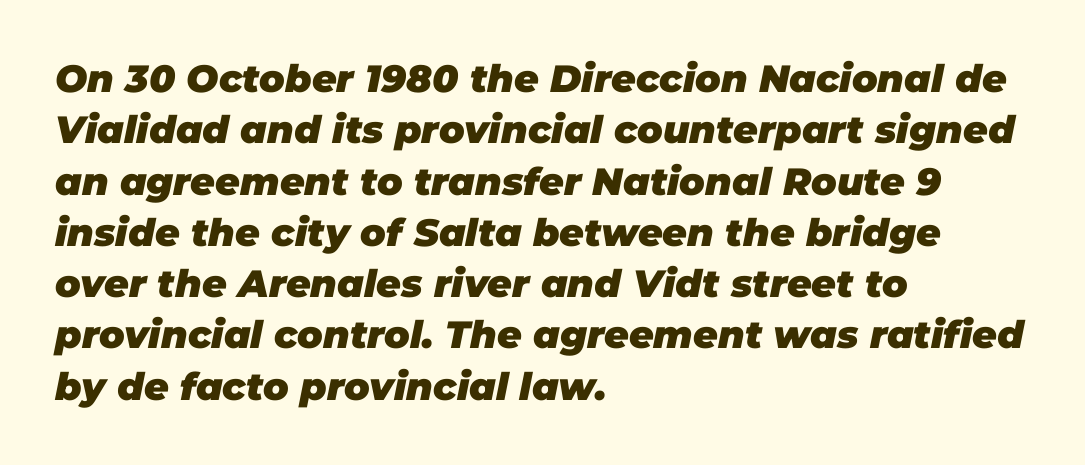
Chunky letters — that's bold for sure. Which margin do the lines hug? The left one — the right edge is uneven. Style check: oblique. Caption: standard tracking, unaltered. Compared with typical paragraphs, the rows here are spaced about the same. Honestly, there is no underline to notice here at all.
